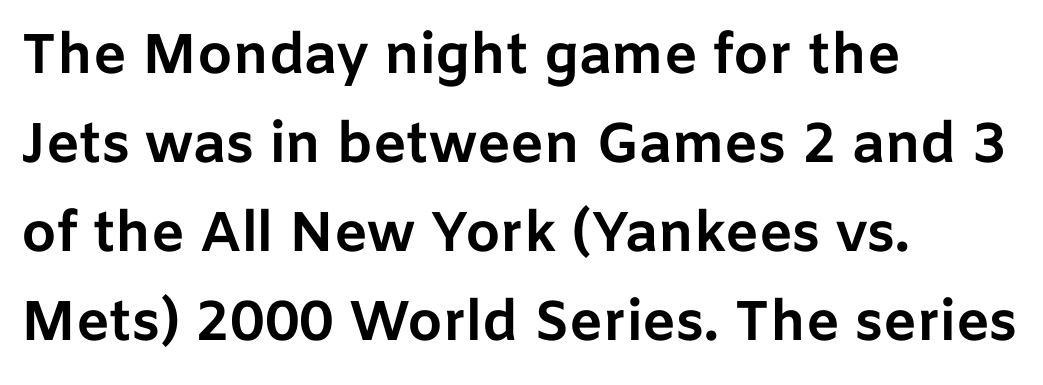
The image shows 56 px bold sans-serif type, upright; set left-aligned, normal line spacing (1.59x), normal letter spacing, not underlined; low stroke contrast and a medium x-height.
